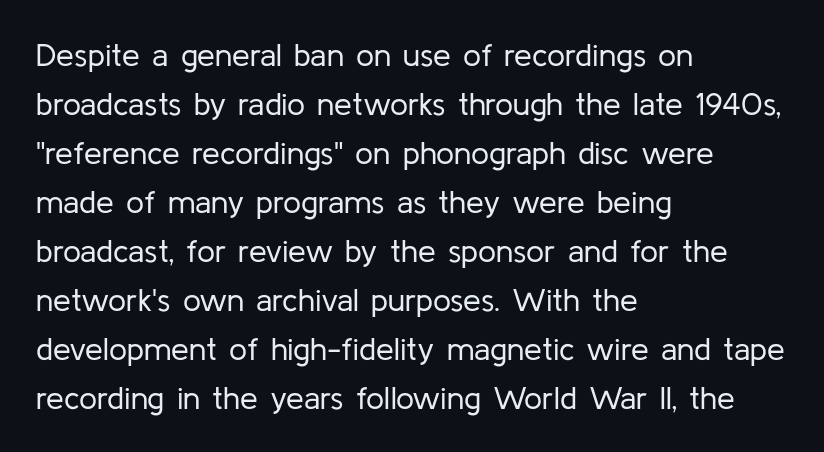
Q: Is the text bold? A: No.
Q: Is the text italic (slanted)? A: No, it is upright.
Q: Is the typeface a serif or a sans-serif typeface? A: Sans-serif.
Q: Is the text underlined? A: No.
Q: How is the paragraph aligned? A: Left-aligned.
Q: Is the spacing between letters normal or unusually wide? A: Normal.
Q: Is the spacing between lines tight, normal or loose? A: Normal.
Q: Width (condensed, normal, or wide)? A: Normal.
Q: Stroke contrast? A: Low.
Q: x-height? A: Medium.
Q: Monospaced? A: No.
